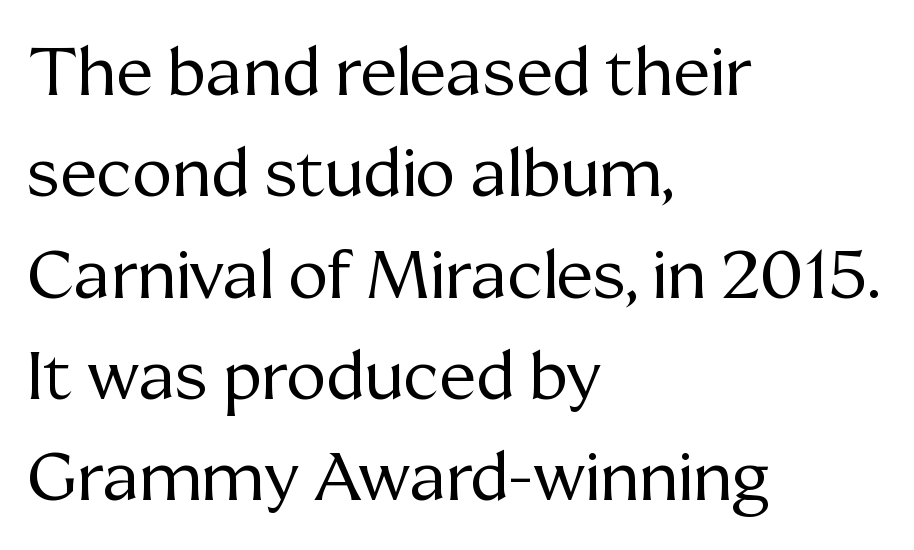
{"serif": "yes", "italic": "no", "bold": "no", "weight": "regular", "width": "normal", "stroke_contrast": "medium", "x_height": "medium", "monospaced": "no", "underline": "no", "align": "left", "line_spacing": "normal", "line_spacing_ratio": 1.49, "letter_spacing": "normal", "letter_spacing_em": 0.0, "glyph_px": 68}
